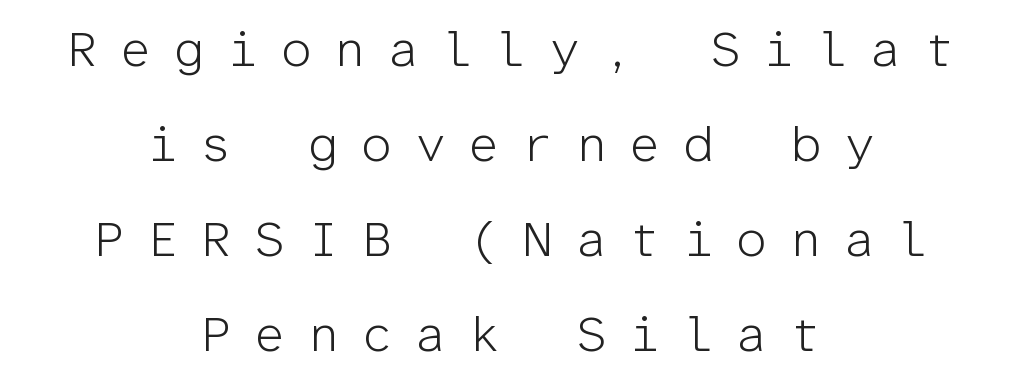
The rendering uses a large line-height, opening up the rows. The passage is arranged like a title page — every line centered. Heaviness? Minimal to ordinary, like unemphasized prose. Descenders are the only things crossing below the line. Compared with typical body copy, the letter spacing here is much looser. Serif or sans? Sans — the stroke terminals are bare.
